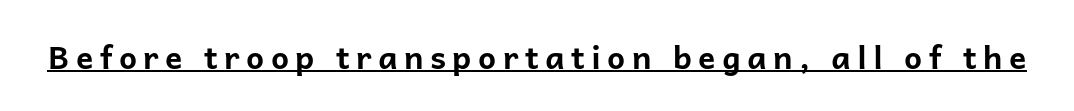
Q: Is the text bold? A: Yes.
Q: Is the text italic (slanted)? A: No, it is upright.
Q: Is the typeface a serif or a sans-serif typeface? A: Sans-serif.
Q: Is the text underlined? A: Yes.
Q: Is the spacing between letters normal or unusually wide? A: Unusually wide.
Q: Width (condensed, normal, or wide)? A: Normal.
Q: Stroke contrast? A: Low.
Q: x-height? A: Medium.
Q: Monospaced? A: No.
